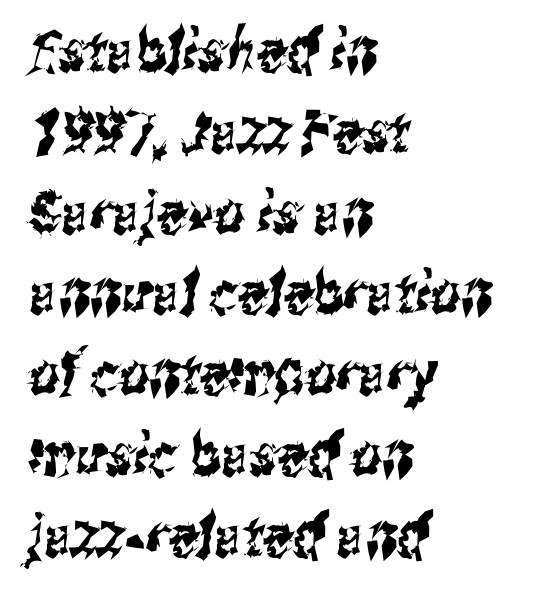
{"serif": "no", "width": "condensed", "stroke_contrast": "medium", "x_height": "medium", "monospaced": "no", "underline": "no", "align": "left", "line_spacing": "normal", "line_spacing_ratio": 1.37, "letter_spacing": "normal", "letter_spacing_em": 0.0, "glyph_px": 59}
